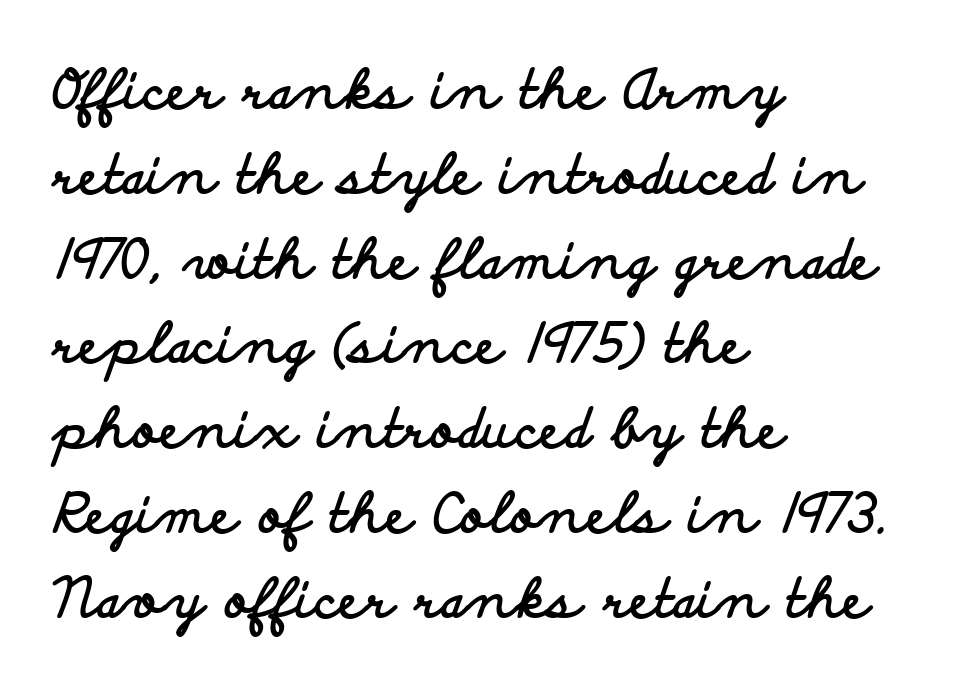
Students, this is bold: see how much ink each stroke carries. Spacing verdict: proportional, widths tailored to each character. Observe the absence of serifs on each vertical stroke in this sample. Does extra space separate the letters? No, they use regular spacing.
